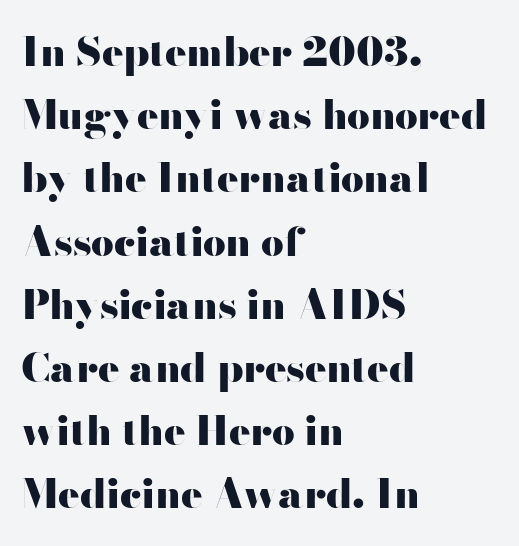
The image shows 40 px heavy, wide sans-serif type, upright; set left-aligned, normal line spacing (1.58x), normal letter spacing, not underlined; high stroke contrast and a small x-height.
